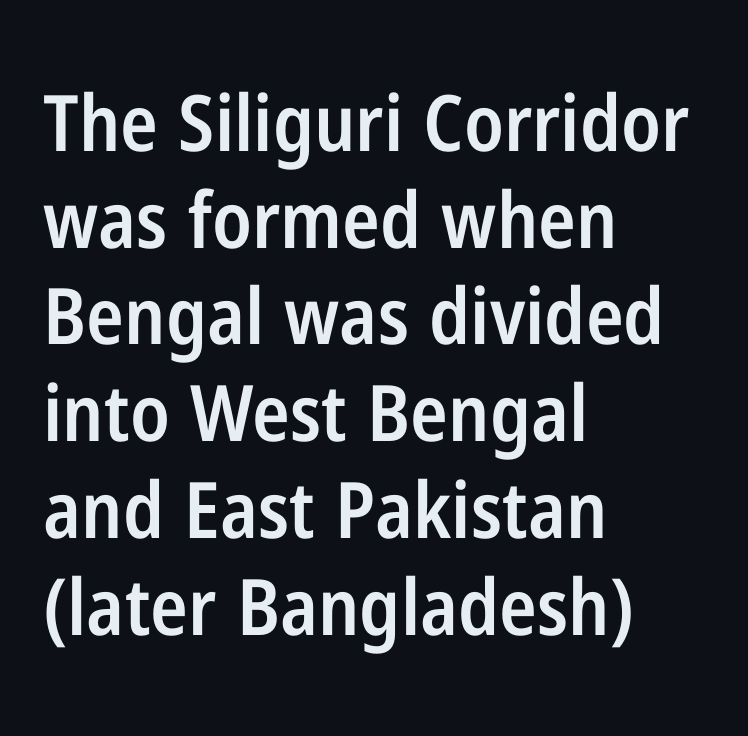
The image shows 78 px semibold, condensed sans-serif type, upright; set left-aligned, line spacing 1.24x, normal letter spacing, not underlined; low stroke contrast and a medium x-height.
